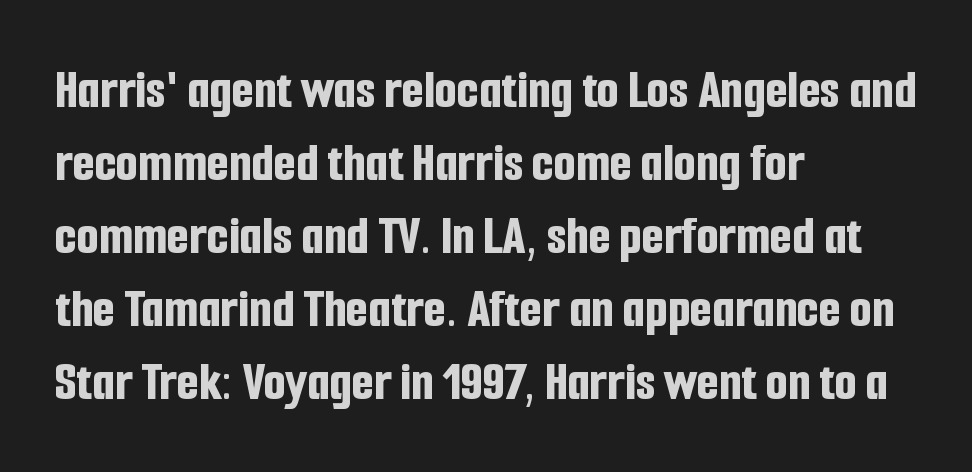
The image shows 57 px bold, condensed sans-serif type, upright; set left-aligned, normal line spacing (1.28x), normal letter spacing, not underlined; low stroke contrast and a medium x-height.
